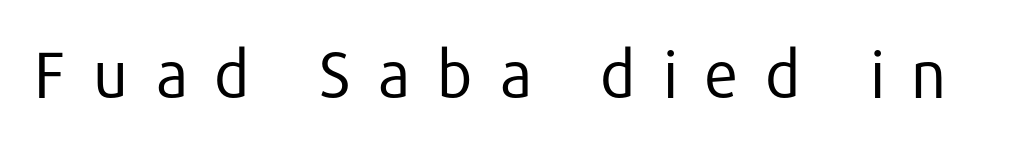
The image shows 64 px regular-weight sans-serif type, upright; set unusually wide letter spacing (+0.4 em), not underlined; low stroke contrast and a medium x-height.
